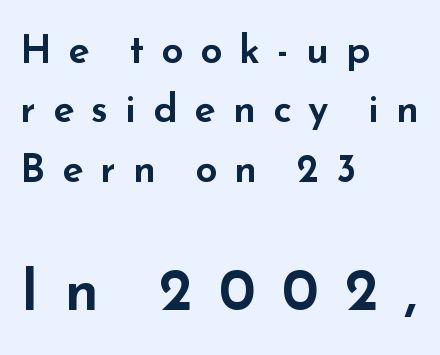
The image shows 59 px wide sans-serif type, upright; set left-aligned, normal line spacing (1.52x), unusually wide letter spacing (+0.44 em), not underlined; the second (bottom) block is 1.51x larger; low stroke contrast and a small x-height.
